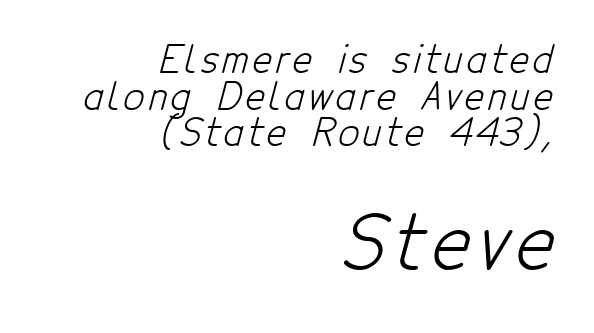
The line-height multiplier appears low, near solid setting. The font is comparable to plain body text, perhaps lighter. Type style note: lacks serifs. Whoever set this made the second block the dominant, larger element.
